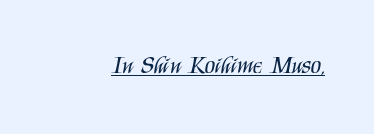
Q: Is the text bold? A: No.
Q: Is the text italic (slanted)? A: Yes.
Q: Is the text underlined? A: Yes.
Q: Is the spacing between letters normal or unusually wide? A: Normal.
